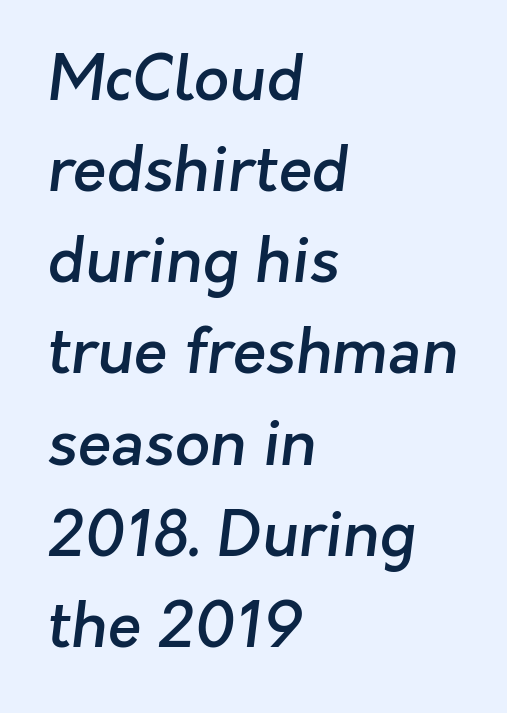
{"serif": "no", "bold": "semi", "weight": "semibold", "width": "normal", "stroke_contrast": "low", "x_height": "medium", "monospaced": "no", "underline": "no", "align": "left", "line_spacing": "normal", "line_spacing_ratio": 1.47, "letter_spacing": "normal", "letter_spacing_em": 0.0, "glyph_px": 62}
